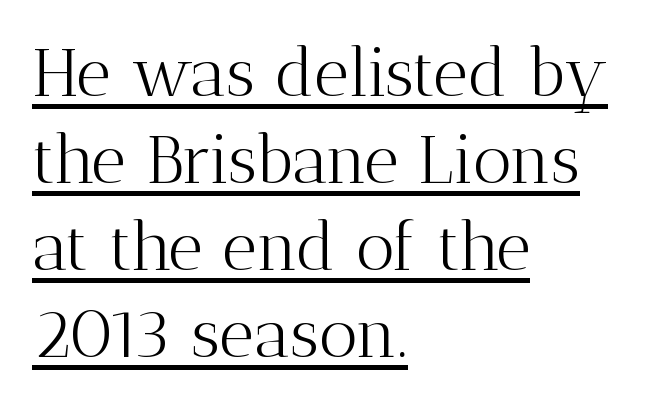
Glance below the letters and you will spot a drawn line. Each stroke keeps to a modest, everyday thickness or less. The vertical gap from one line to the next is medium. Looks like regular typesetting: each glyph gets only the width it needs. The line texture is even and compact thanks to regular tracking.
